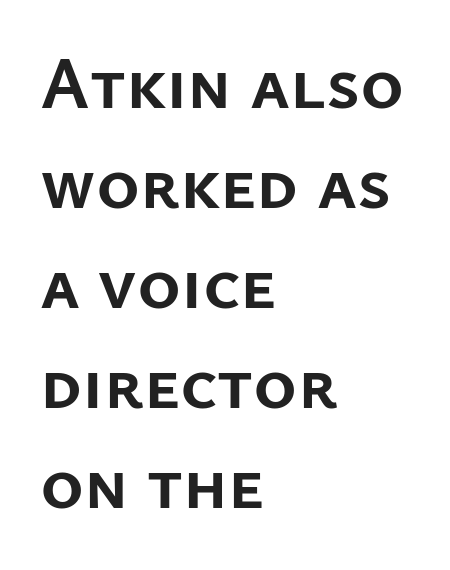
The image shows 74 px semibold sans-serif type, upright; set left-aligned, normal line spacing (1.35x), normal letter spacing, not underlined; low stroke contrast and a medium x-height.
